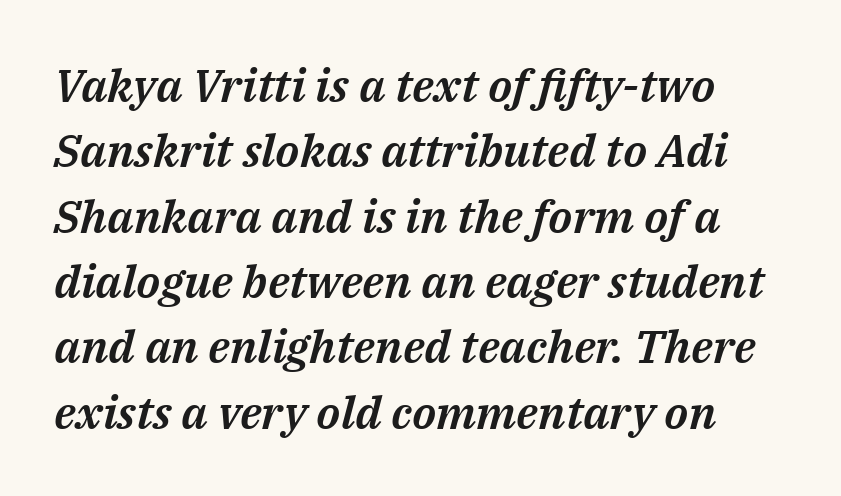
The letters are slanted; this is an italic face. Do the characters align in a grid? No, the font is proportional. This sample keeps an unexceptional amount of space between lines. A bare baseline throughout the passage.
